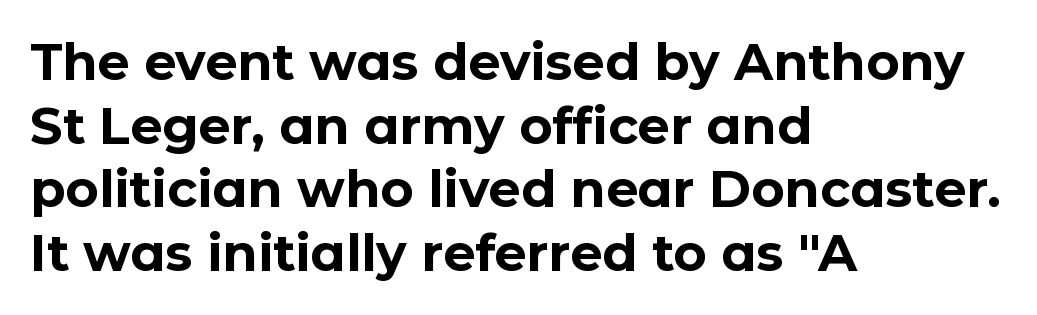
The letters sit at their default tracking, neither squeezed nor spread. Italic: no, the glyphs are upright roman. Here the designer chose a conventional face with non-uniform glyph widths. Each row of text sits above clean, open space. Does the copy run flush right? No — it runs flush left.
